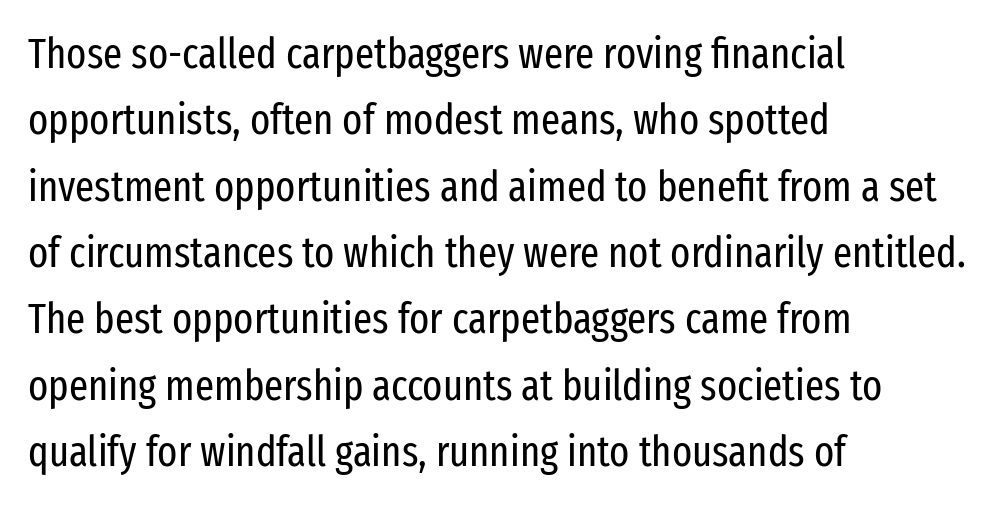
The image shows 42 px regular-weight, condensed sans-serif type, upright; set left-aligned, normal line spacing (1.58x), normal letter spacing, not underlined; low stroke contrast and a medium x-height.
